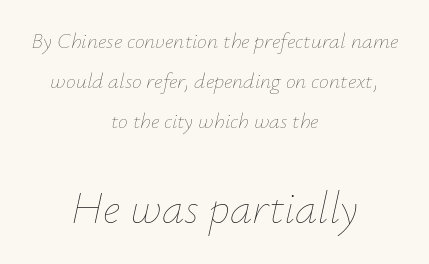
No extra tracking has been applied to these lines. The face used here is proportionally spaced, like ordinary book or web type. Words float on clear page, feet unadorned. Caption: multi-line text, centered on the measure.
